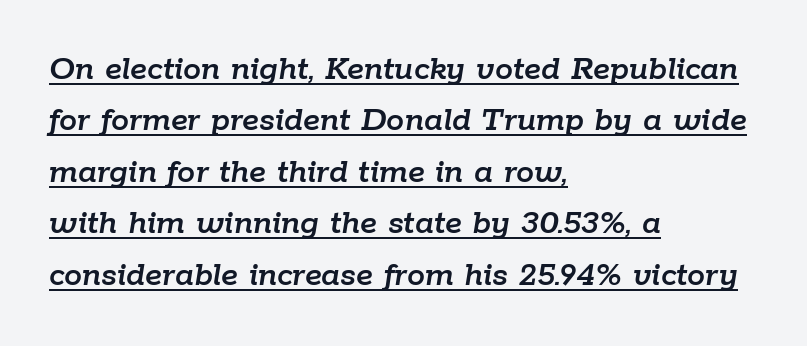
Q: Is the text italic (slanted)? A: Yes, it leans right by about 9 degrees.
Q: Is the text underlined? A: Yes.
Q: How is the paragraph aligned? A: Left-aligned.
Q: Is the spacing between letters normal or unusually wide? A: Normal.
Q: Is the spacing between lines tight, normal or loose? A: Normal.
Q: Width (condensed, normal, or wide)? A: Normal.
Q: Stroke contrast? A: Low.
Q: x-height? A: Medium.
Q: Monospaced? A: No.
